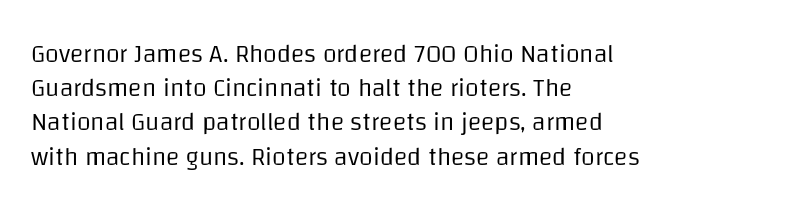
The area under the type is left untouched. A roman cut, with each character standing at attention. Observe the ordinary spacing: letters are neighbours, not strangers. Notice how the passage keeps a crisp vertical edge on the left only.
